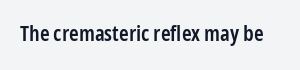
{"italic": "no", "bold": "semi", "underline": "no", "letter_spacing": "normal", "letter_spacing_em": 0.0, "glyph_px": 22}
